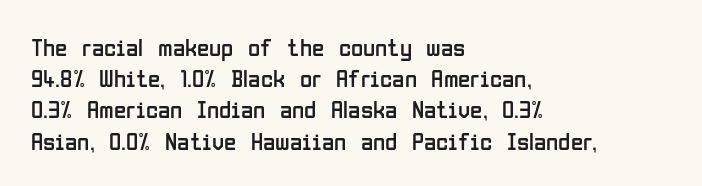
The image shows 25 px text type, upright; set left-aligned, normal line spacing (1.25x), normal letter spacing, not underlined.
